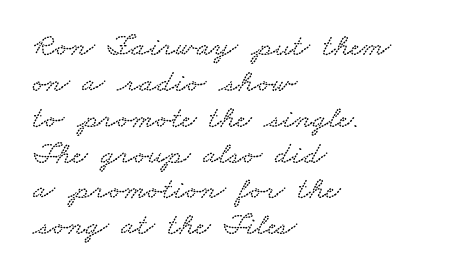
The image shows 32 px wide type; set left-aligned, tight line spacing (1.12x), normal letter spacing, not underlined; low stroke contrast and a small x-height.
